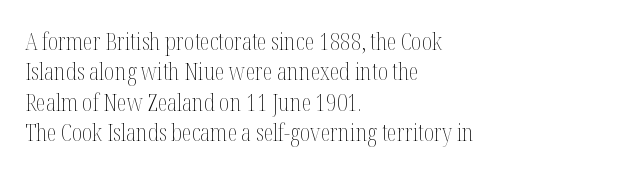
Q: Is the text bold? A: No.
Q: Is the text italic (slanted)? A: No, it is upright.
Q: Is the text underlined? A: No.
Q: How is the paragraph aligned? A: Left-aligned.
Q: Is the spacing between letters normal or unusually wide? A: Normal.
Q: Is the spacing between lines tight, normal or loose? A: Normal.
